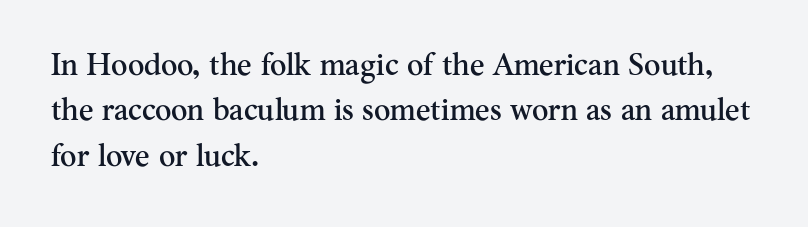
Q: Is the text italic (slanted)? A: No, it is upright.
Q: Is the typeface a serif or a sans-serif typeface? A: Serif.
Q: Is the text underlined? A: No.
Q: How is the paragraph aligned? A: Left-aligned.
Q: Is the spacing between letters normal or unusually wide? A: Normal.
Q: Is the spacing between lines tight, normal or loose? A: Normal.
Q: Width (condensed, normal, or wide)? A: Normal.
Q: Stroke contrast? A: Medium.
Q: x-height? A: Small.
Q: Monospaced? A: No.
